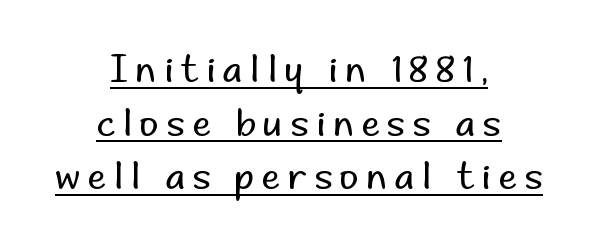
The image shows 37 px regular-weight sans-serif type, upright; set centered, normal line spacing (1.45x), unusually wide letter spacing (+0.21 em), underlined; low stroke contrast and a small x-height.
